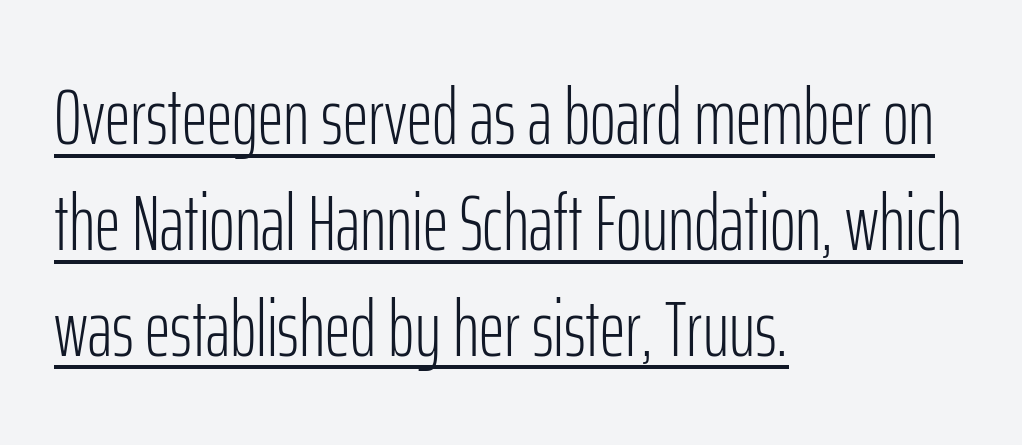
Q: Is the text bold? A: No.
Q: Is the text italic (slanted)? A: No, it is upright.
Q: Is the typeface a serif or a sans-serif typeface? A: Sans-serif.
Q: Is the text underlined? A: Yes.
Q: How is the paragraph aligned? A: Left-aligned.
Q: Is the spacing between letters normal or unusually wide? A: Normal.
Q: Is the spacing between lines tight, normal or loose? A: Normal.
Q: Width (condensed, normal, or wide)? A: Condensed.
Q: Stroke contrast? A: Low.
Q: x-height? A: Medium.
Q: Monospaced? A: No.
